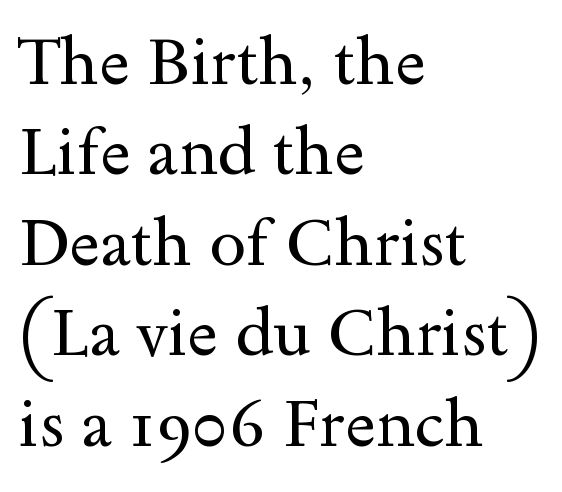
{"serif": "yes", "italic": "no", "bold": "no", "weight": "regular", "width": "wide", "x_height": "small", "monospaced": "no", "underline": "no", "align": "left", "line_spacing": "normal", "line_spacing_ratio": 1.37, "letter_spacing": "normal", "letter_spacing_em": 0.0, "glyph_px": 66}
